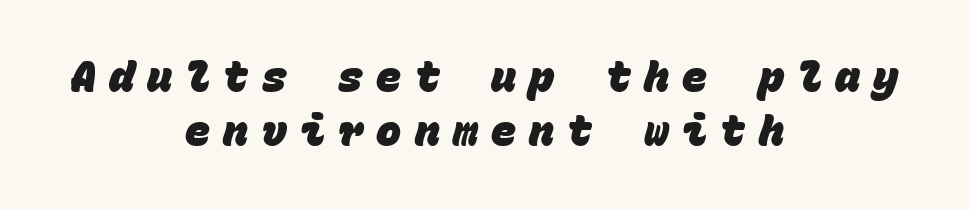
Q: Is the text bold? A: Yes.
Q: Is the typeface a serif or a sans-serif typeface? A: Sans-serif.
Q: Is the text underlined? A: No.
Q: How is the paragraph aligned? A: Centered.
Q: Is the spacing between letters normal or unusually wide? A: Unusually wide.
Q: Is the spacing between lines tight, normal or loose? A: Normal.
Q: Width (condensed, normal, or wide)? A: Normal.
Q: Stroke contrast? A: Low.
Q: x-height? A: Large.
Q: Monospaced? A: Yes.
